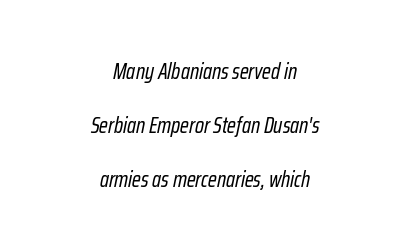
{"italic": "yes", "lean": "right", "slant_degrees": 12, "bold": "no", "underline": "no", "align": "center", "line_spacing": "loose", "line_spacing_ratio": 2.45, "letter_spacing": "normal", "letter_spacing_em": 0.0, "glyph_px": 22}
